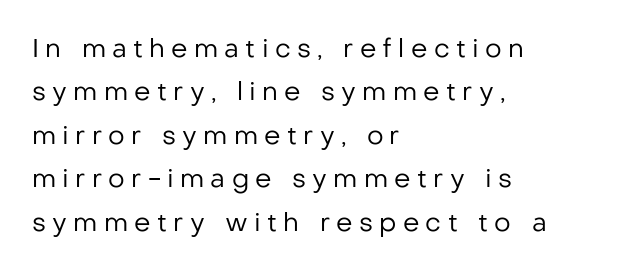
Unbolded letterforms with no extra heft. The space directly below the letters is spotless. Typeset ragged right — the left edge is the straight one. This is roman type, the default non-slanted kind. Words appear elongated and porous because spacing is wide. Regarding leading, the lines here are spaced in the standard way.
